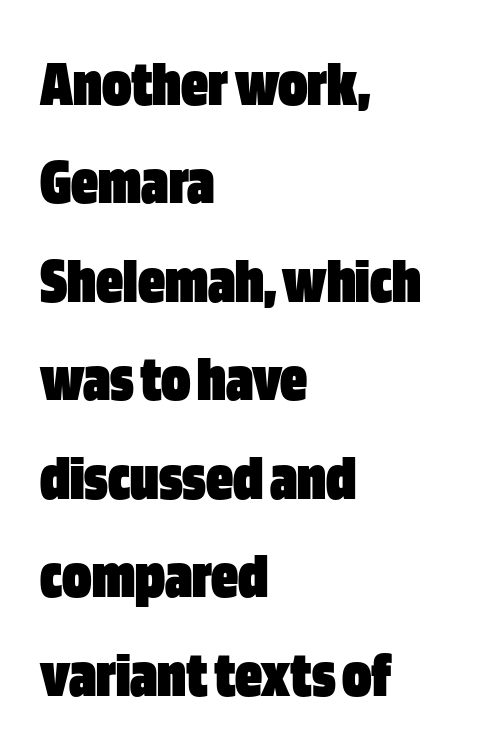
The font family rendered here belongs to the sans-serif group. Vertical spacing — default. Set as a true bold cut, around the 700 mark. Type without underlining. Here the designer chose a conventional face with non-uniform glyph widths.
